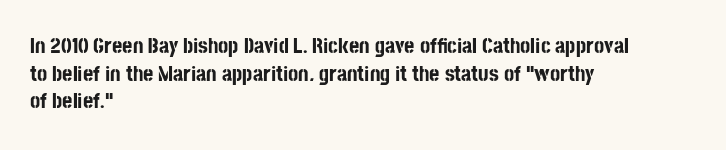
Q: Is the text bold? A: Yes.
Q: Is the text italic (slanted)? A: No, it is upright.
Q: Is the text underlined? A: No.
Q: How is the paragraph aligned? A: Left-aligned.
Q: Is the spacing between letters normal or unusually wide? A: Normal.
Q: Is the spacing between lines tight, normal or loose? A: Normal.
